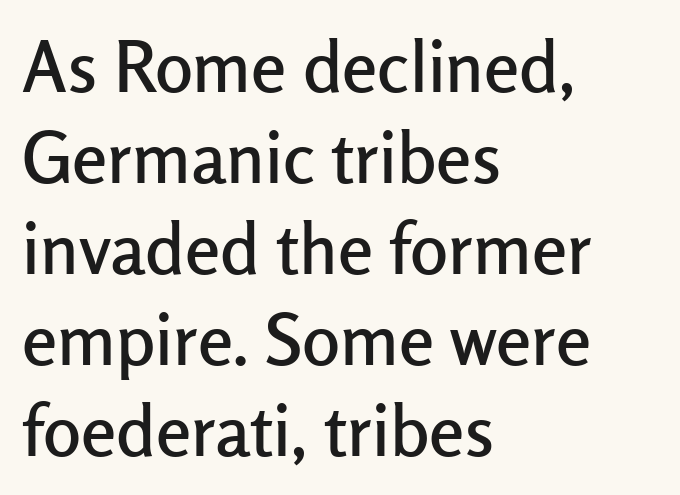
Q: Is the text italic (slanted)? A: No, it is upright.
Q: Is the typeface a serif or a sans-serif typeface? A: Sans-serif.
Q: Is the text underlined? A: No.
Q: How is the paragraph aligned? A: Left-aligned.
Q: Is the spacing between letters normal or unusually wide? A: Normal.
Q: Is the spacing between lines tight, normal or loose? A: Normal.
Q: Width (condensed, normal, or wide)? A: Normal.
Q: Stroke contrast? A: Low.
Q: x-height? A: Medium.
Q: Monospaced? A: No.
